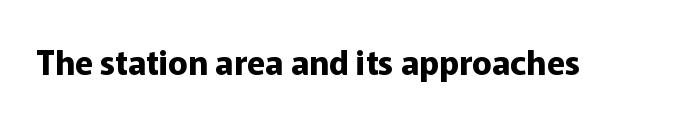
{"serif": "no", "italic": "no", "bold": "yes", "weight": "bold", "width": "normal", "stroke_contrast": "low", "x_height": "medium", "monospaced": "no", "underline": "no", "letter_spacing": "normal", "letter_spacing_em": 0.0, "glyph_px": 33}
